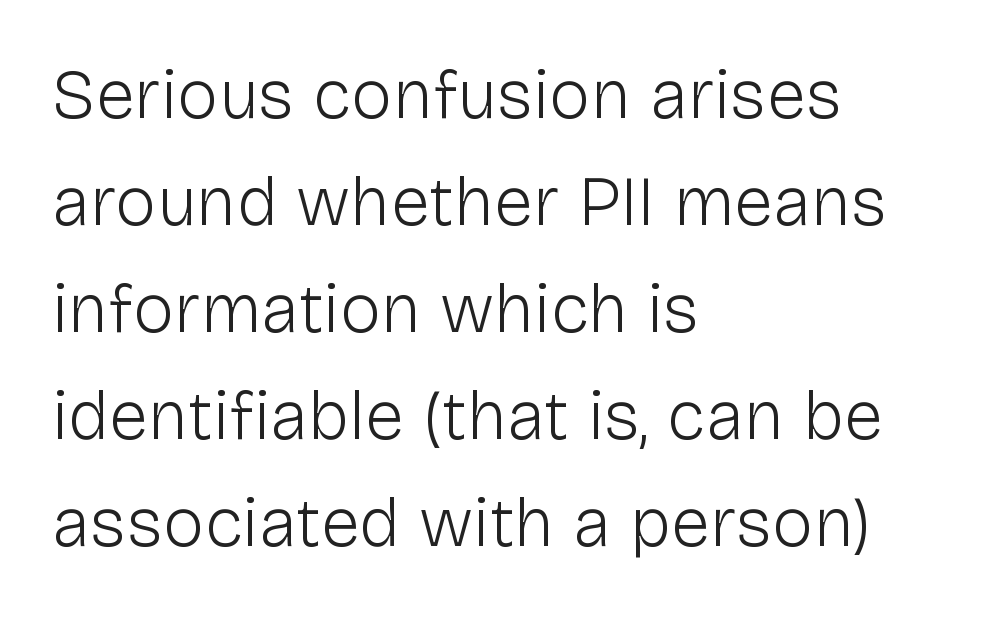
Q: Is the text bold? A: No.
Q: Is the text italic (slanted)? A: No, it is upright.
Q: Is the typeface a serif or a sans-serif typeface? A: Sans-serif.
Q: Is the text underlined? A: No.
Q: How is the paragraph aligned? A: Left-aligned.
Q: Is the spacing between letters normal or unusually wide? A: Normal.
Q: Is the spacing between lines tight, normal or loose? A: Normal.
Q: Width (condensed, normal, or wide)? A: Normal.
Q: Stroke contrast? A: Low.
Q: x-height? A: Medium.
Q: Monospaced? A: No.
